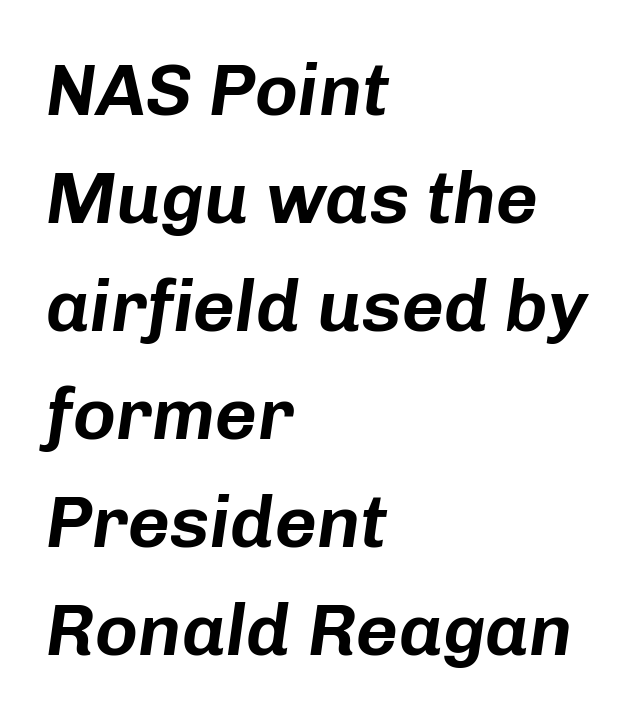
The image shows 73 px text type, italic (leaning right); set left-aligned, normal line spacing (1.48x), normal letter spacing, not underlined; low stroke contrast and a medium x-height.
